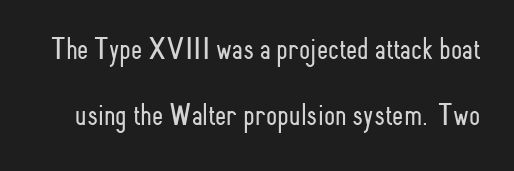
The image shows 32 px light, condensed sans-serif type, upright; set loose line spacing (2.05x), normal letter spacing, not underlined; low stroke contrast and a small x-height.
